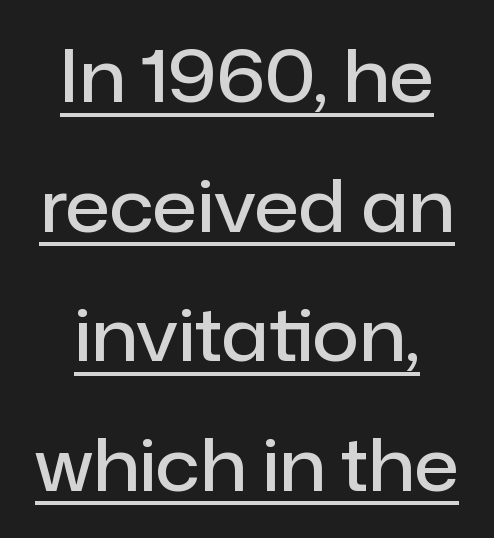
Q: Is the text bold? A: Semi-bold.
Q: Is the text italic (slanted)? A: No, it is upright.
Q: Is the typeface a serif or a sans-serif typeface? A: Sans-serif.
Q: Is the text underlined? A: Yes.
Q: How is the paragraph aligned? A: Centered.
Q: Is the spacing between letters normal or unusually wide? A: Normal.
Q: Width (condensed, normal, or wide)? A: Normal.
Q: Stroke contrast? A: Low.
Q: x-height? A: Medium.
Q: Monospaced? A: No.
